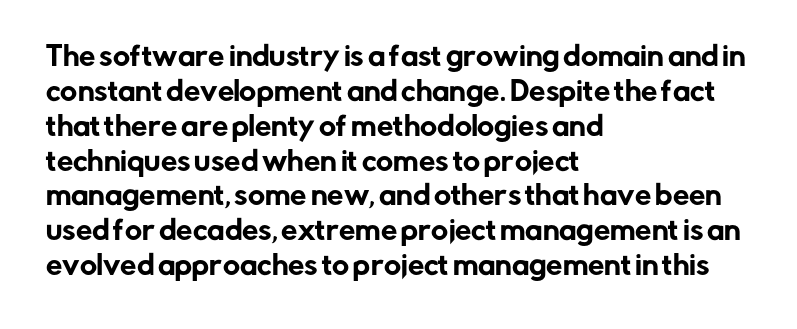
The letters stand straight up with perfectly vertical stems. Anything drawn beneath the words? Only blank space. Vertical spacing — default. Short note: letters normally spaced. Leftover space on each line is placed entirely after the last word.
